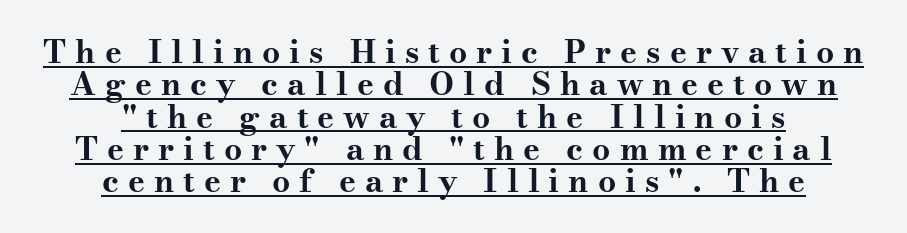
Tightly led — the rows are bunched. Teacher's note: observe the equal gaps on both sides — that is centered alignment. Strong, thick strokes mark this as bold type. Honestly, the letter spacing is so wide it's the main thing you notice. Think of a printed novel: that variable character pitch is what you see here. The typeface chosen for these lines features serifs.
